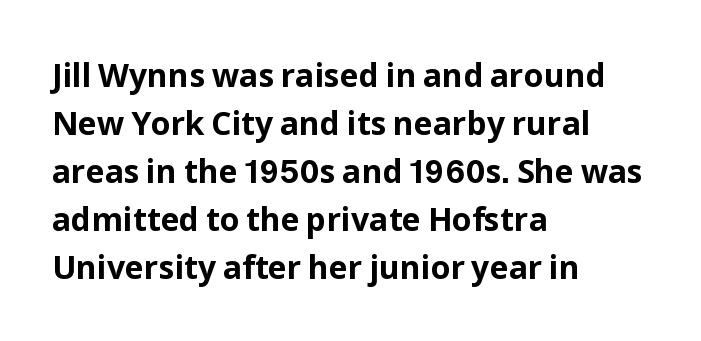
{"serif": "no", "italic": "no", "bold": "yes", "weight": "bold", "width": "normal", "stroke_contrast": "low", "x_height": "medium", "monospaced": "no", "underline": "no", "align": "left", "line_spacing": "normal", "line_spacing_ratio": 1.5, "letter_spacing": "normal", "letter_spacing_em": 0.0, "glyph_px": 32}
